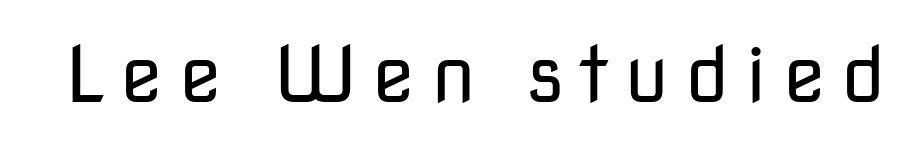
{"serif": "no", "italic": "no", "bold": "no", "weight": "regular", "width": "normal", "stroke_contrast": "low", "x_height": "medium", "monospaced": "no", "underline": "no", "letter_spacing": "wide", "letter_spacing_em": 0.2, "glyph_px": 78}
